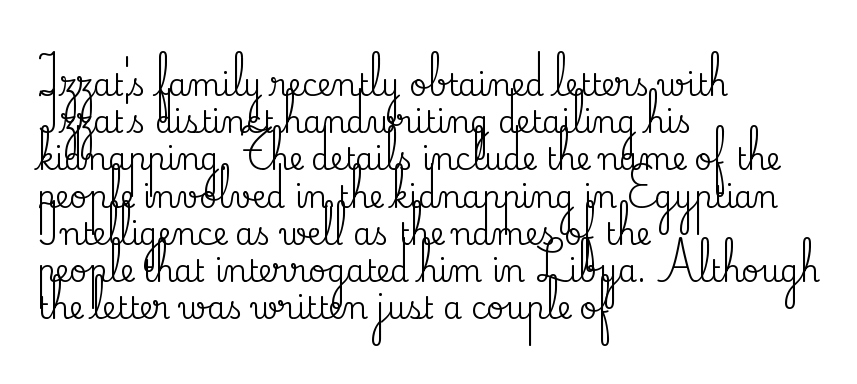
Q: Is the text italic (slanted)? A: No, it is upright.
Q: Is the typeface a serif or a sans-serif typeface? A: Serif.
Q: Is the text underlined? A: No.
Q: How is the paragraph aligned? A: Left-aligned.
Q: Is the spacing between letters normal or unusually wide? A: Normal.
Q: Width (condensed, normal, or wide)? A: Normal.
Q: Stroke contrast? A: Medium.
Q: x-height? A: Small.
Q: Monospaced? A: No.
